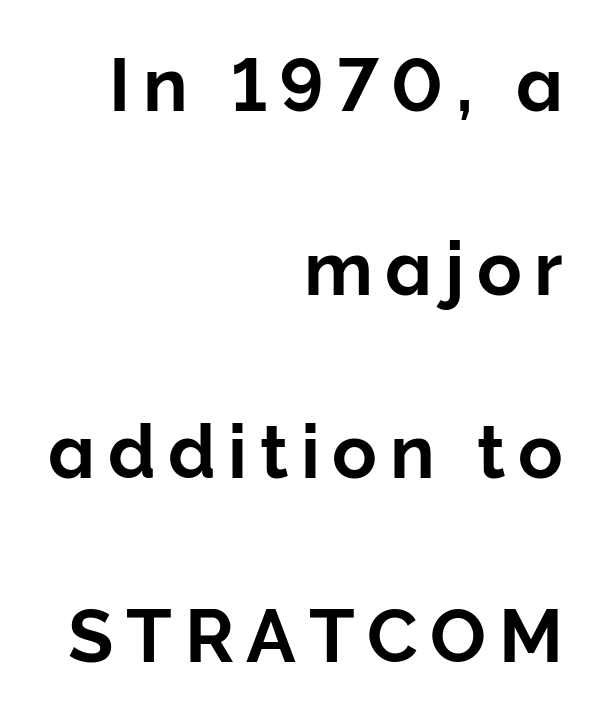
The image shows 74 px sans-serif type, upright; set right-aligned, loose line spacing (2.48x), not underlined; low stroke contrast and a medium x-height.
